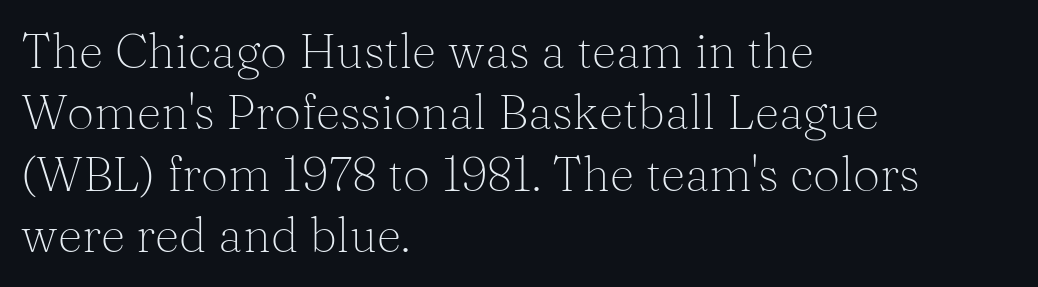
The gap between lines stays unmarked. A normal amount of white space separates one row of letters from the next. Horizontally, the lines are justified to the leading edge only. Vertical stems look standard width or narrower in stroke.
